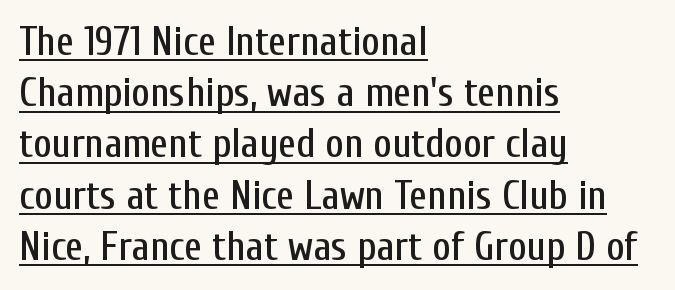
There is no visible air inserted between adjacent glyphs. Each letter keeps its own natural width here, so spacing adapts to shape. Caption: lettering with a line underneath. The rag falls on the right side of this text block.
